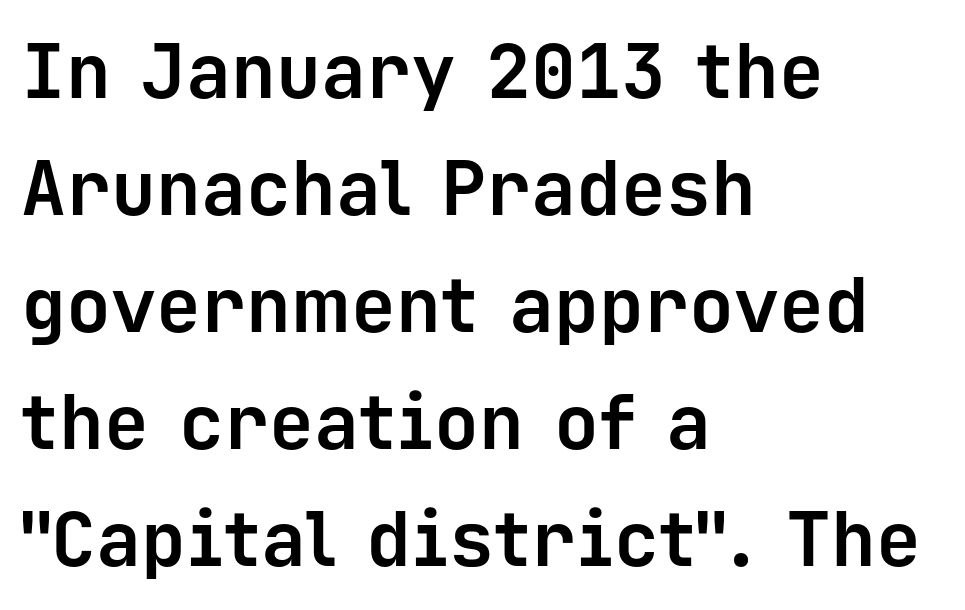
A student would call this left alignment; a typographer would say flush left, rag right. Underlining? Definitely not there. The face used here is a sans, in the tradition of grotesques and geometrics. Chunky letters — that's bold for sure. You can tell it's not italic because the verticals are truly vertical. Think of a typewriter: that constant character pitch is what you see here.
